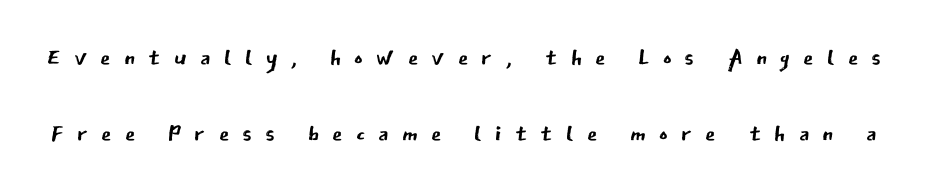
The image shows 33 px regular-weight sans-serif type, upright; set loose line spacing (2.31x), unusually wide letter spacing (+0.4 em), not underlined; low stroke contrast and a medium x-height.
